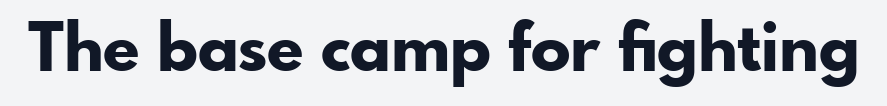
Looks like regular typesetting: each glyph gets only the width it needs. The glyphs have the mass of a bold cut. The letters stand straight up with perfectly vertical stems. The gaps between neighbouring characters are ordinary and unremarkable.
